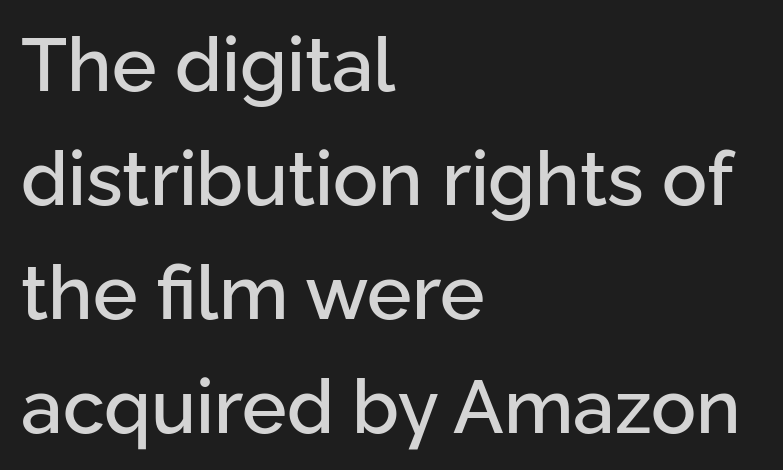
{"serif": "no", "italic": "no", "width": "normal", "stroke_contrast": "low", "x_height": "medium", "monospaced": "no", "underline": "no", "align": "left", "line_spacing": "normal", "line_spacing_ratio": 1.52, "letter_spacing": "normal", "letter_spacing_em": 0.0, "glyph_px": 75}
